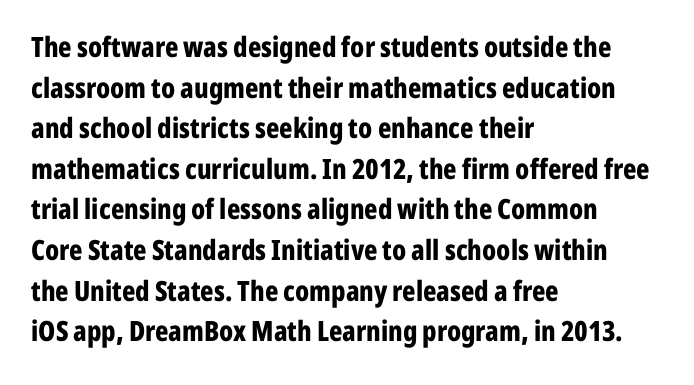
Q: Is the text bold? A: Yes.
Q: Is the text italic (slanted)? A: No, it is upright.
Q: Is the typeface a serif or a sans-serif typeface? A: Sans-serif.
Q: Is the text underlined? A: No.
Q: How is the paragraph aligned? A: Left-aligned.
Q: Is the spacing between letters normal or unusually wide? A: Normal.
Q: Is the spacing between lines tight, normal or loose? A: Normal.
Q: Width (condensed, normal, or wide)? A: Condensed.
Q: Stroke contrast? A: Low.
Q: x-height? A: Medium.
Q: Monospaced? A: No.
